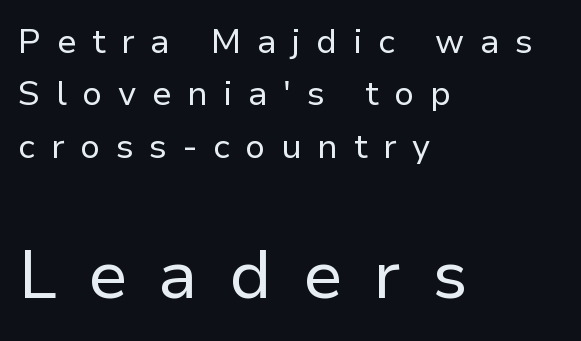
{"serif": "no", "italic": "no", "bold": "no", "weight": "regular", "width": "normal", "stroke_contrast": "low", "x_height": "medium", "monospaced": "no", "underline": "no", "align": "left", "line_spacing": "normal", "line_spacing_ratio": 1.54, "letter_spacing": "wide", "letter_spacing_em": 0.46, "larger_block": "second", "size_ratio": 2.0, "glyph_px": 68}
